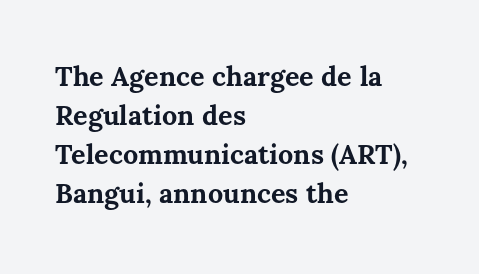
The image shows 27 px bold type, upright; set left-aligned, normal line spacing (1.44x), normal letter spacing, not underlined.
